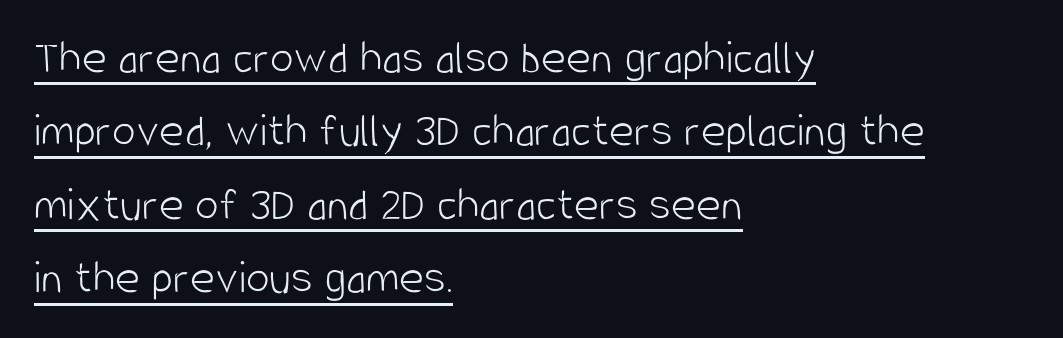
Q: Is the text bold? A: No.
Q: Is the text italic (slanted)? A: No, it is upright.
Q: Is the typeface a serif or a sans-serif typeface? A: Sans-serif.
Q: Is the text underlined? A: Yes.
Q: How is the paragraph aligned? A: Left-aligned.
Q: Is the spacing between letters normal or unusually wide? A: Normal.
Q: Is the spacing between lines tight, normal or loose? A: Normal.
Q: Width (condensed, normal, or wide)? A: Condensed.
Q: Stroke contrast? A: Low.
Q: x-height? A: Large.
Q: Monospaced? A: No.
